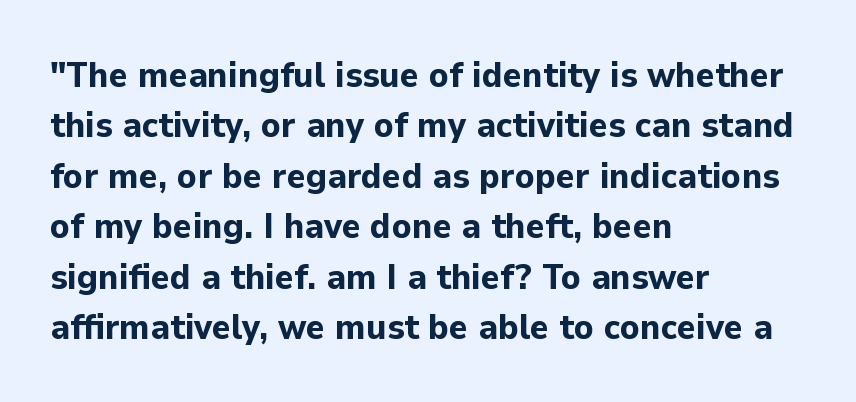
{"serif": "no", "italic": "no", "bold": "yes", "weight": "bold", "width": "normal", "stroke_contrast": "low", "x_height": "medium", "monospaced": "no", "underline": "no", "align": "left", "line_spacing": "normal", "line_spacing_ratio": 1.4, "letter_spacing": "normal", "letter_spacing_em": 0.0, "glyph_px": 36}
